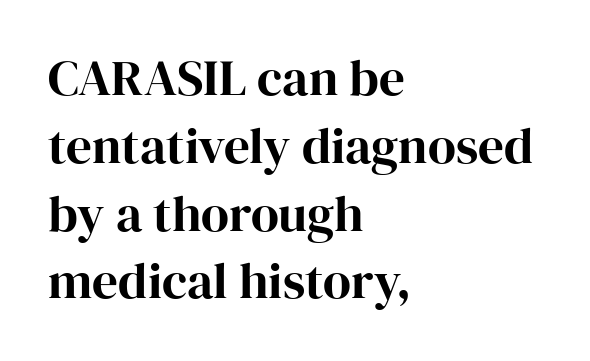
{"serif": "yes", "italic": "no", "width": "normal", "stroke_contrast": "high", "x_height": "medium", "monospaced": "no", "underline": "no", "align": "left", "line_spacing": "normal", "line_spacing_ratio": 1.33, "letter_spacing": "normal", "letter_spacing_em": 0.0, "glyph_px": 51}
